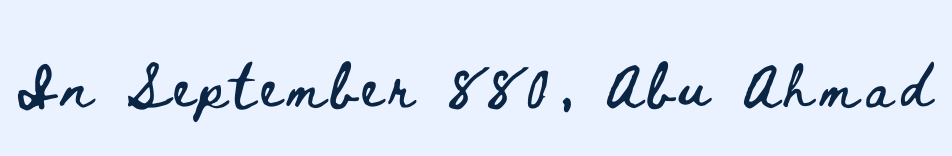
Note the varied advance widths — an 'i' is clearly narrower than an 'm'. The baseline area is clear.
